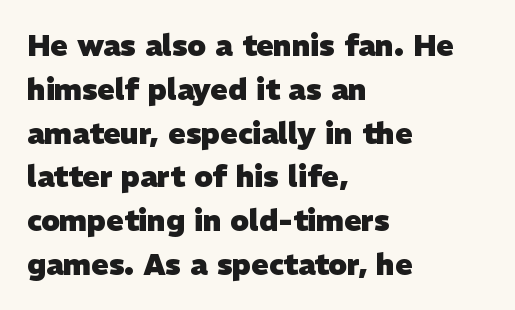
Q: Is the text bold? A: Yes.
Q: Is the typeface a serif or a sans-serif typeface? A: Sans-serif.
Q: Is the text underlined? A: No.
Q: How is the paragraph aligned? A: Left-aligned.
Q: Is the spacing between letters normal or unusually wide? A: Normal.
Q: Is the spacing between lines tight, normal or loose? A: Normal.
Q: Width (condensed, normal, or wide)? A: Normal.
Q: Stroke contrast? A: Low.
Q: x-height? A: Medium.
Q: Monospaced? A: No.
